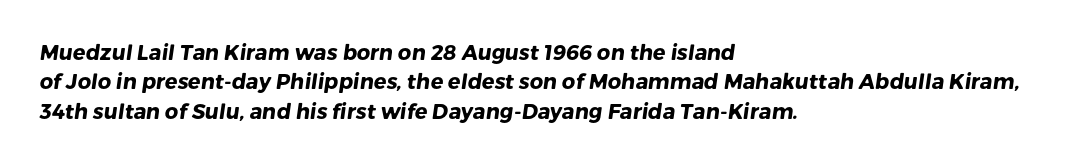
Quick note: interline space is typical. These lines are set flush left with a ragged right edge. Nothing unusual about the tracking: characters are spaced as the font intends. Decoration check: the copy has no underline. Heavy, bold letterforms.
